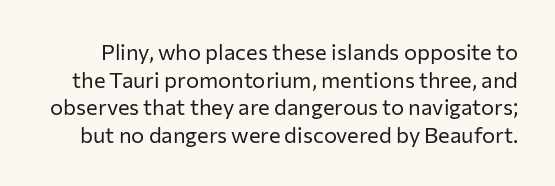
The passage shown has conventional tracking throughout. Ordinary non-slanted type is in use. Heft: none added — not bold. The baseline area is clear. Line spacing here is normal.
